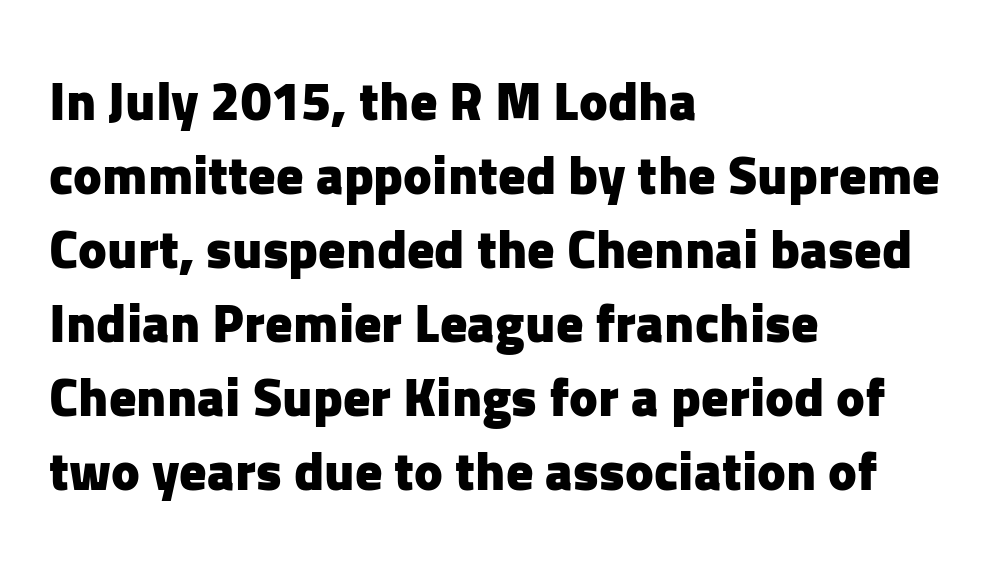
A bare baseline throughout the passage. The rendering keeps characters at their native spacing. A typesetter would mark this as roman, not italic. The ragged edge is on the right, which tells us the setting is flush left. A full-strength bold gives these letters their thick strokes. The face used here is a sans, in the tradition of grotesques and geometrics.
